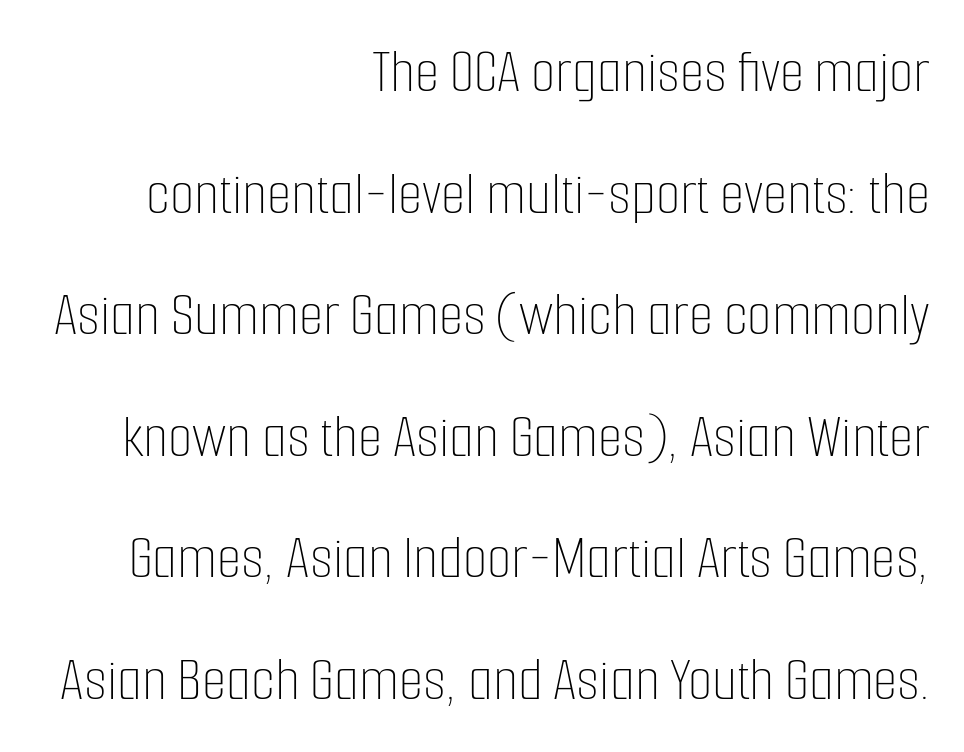
Q: Is the text bold? A: No.
Q: Is the text italic (slanted)? A: No, it is upright.
Q: Is the text underlined? A: No.
Q: How is the paragraph aligned? A: Right-aligned.
Q: Is the spacing between letters normal or unusually wide? A: Normal.
Q: Is the spacing between lines tight, normal or loose? A: Loose.
Q: Width (condensed, normal, or wide)? A: Condensed.
Q: Stroke contrast? A: Low.
Q: x-height? A: Medium.
Q: Monospaced? A: No.
